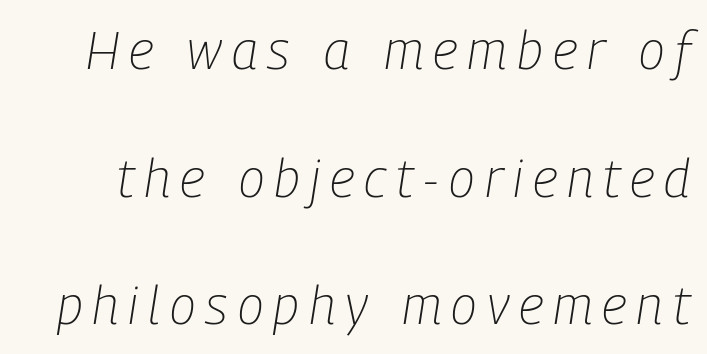
The image shows 53 px light, condensed type, italic (leaning right); set loose line spacing (2.41x), not underlined; low stroke contrast and a medium x-height.
